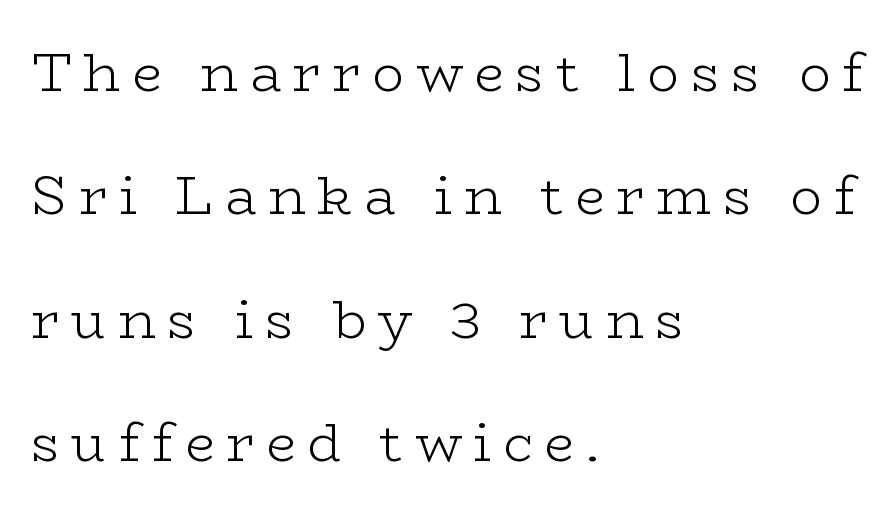
Q: Is the text bold? A: No.
Q: Is the text italic (slanted)? A: No, it is upright.
Q: Is the typeface a serif or a sans-serif typeface? A: Serif.
Q: Is the text underlined? A: No.
Q: How is the paragraph aligned? A: Left-aligned.
Q: Is the spacing between letters normal or unusually wide? A: Unusually wide.
Q: Is the spacing between lines tight, normal or loose? A: Loose.
Q: Width (condensed, normal, or wide)? A: Wide.
Q: Stroke contrast? A: Low.
Q: x-height? A: Medium.
Q: Monospaced? A: No.
